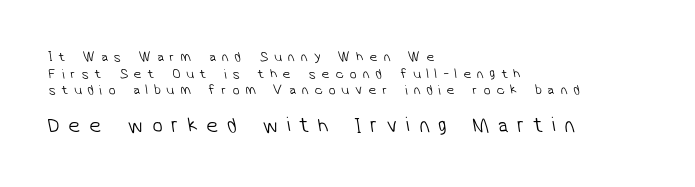
{"bold": "no", "underline": "no", "align": "left", "line_spacing_ratio": 1.18, "letter_spacing": "wide", "letter_spacing_em": 0.42, "larger_block": "second", "size_ratio": 1.5, "glyph_px": 21}
